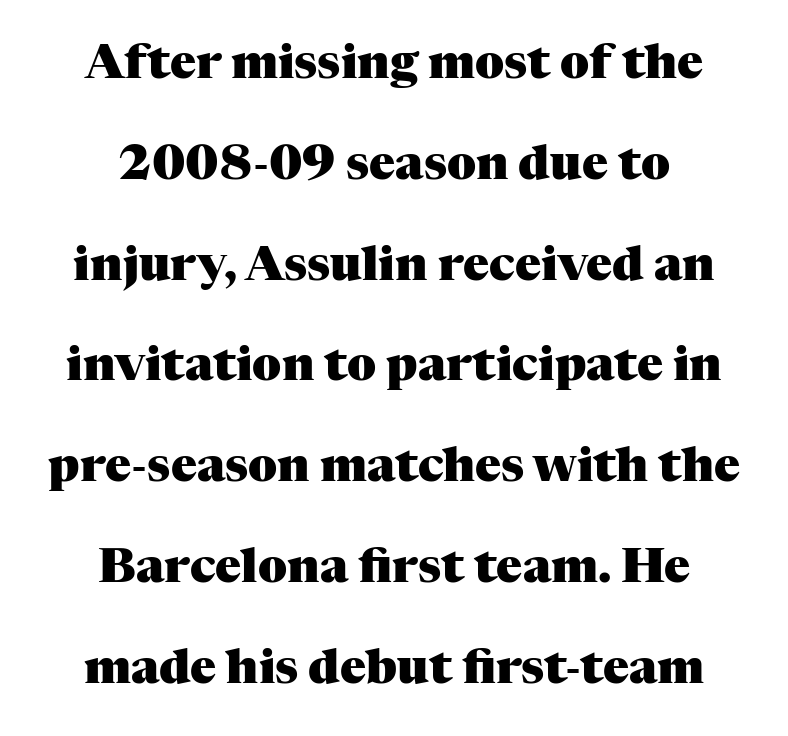
Each row of text sits above clean, open space. Looks like regular typesetting: each glyph gets only the width it needs. Its strokes are broad and dark, the hallmark of bold type. The font's upright variant was chosen for this text. Observe the serifs anchoring each vertical stroke in this sample. Is the letter spacing exaggerated? No — it looks like the ordinary default.
